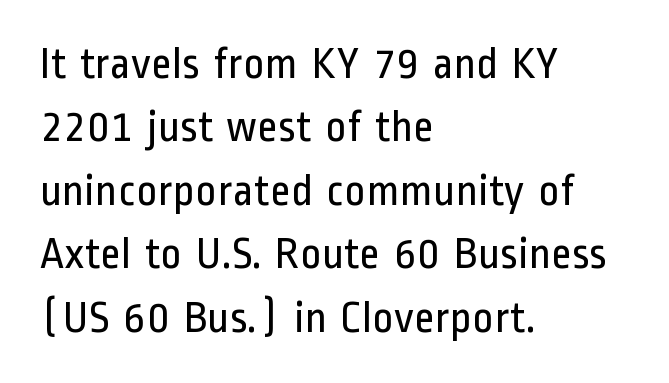
Type style note: lacks serifs. The lettering holds an erect, upright posture throughout. These glyphs show unthickened strokes, regular width or finer. Left-aligned paragraph, ragged on the right. The line-height multiplier appears to be the usual default. Here the glyphs are tracked normally, forming tight word shapes.
